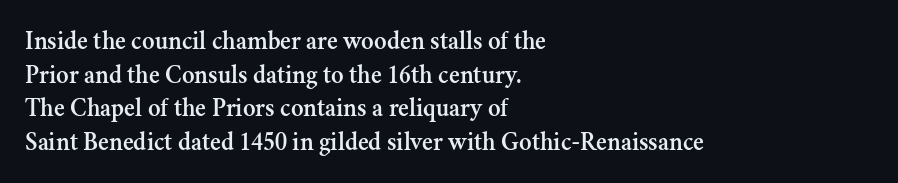
The image shows 26 px text type, upright; set left-aligned, normal line spacing (1.29x), normal letter spacing, not underlined.
